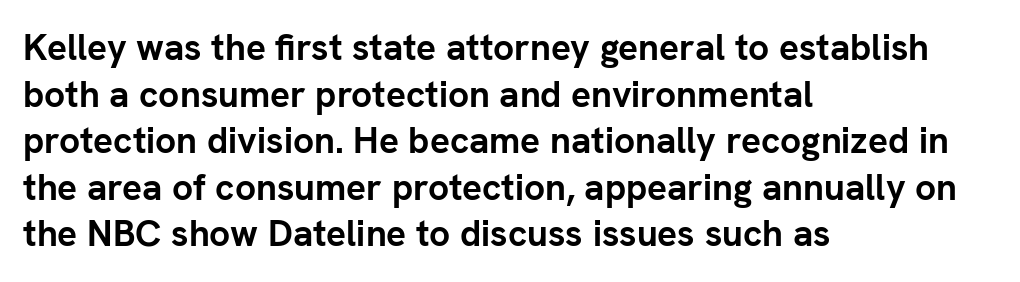
Q: Is the text bold? A: Yes.
Q: Is the text italic (slanted)? A: No, it is upright.
Q: Is the typeface a serif or a sans-serif typeface? A: Sans-serif.
Q: Is the text underlined? A: No.
Q: How is the paragraph aligned? A: Left-aligned.
Q: Is the spacing between letters normal or unusually wide? A: Normal.
Q: Is the spacing between lines tight, normal or loose? A: Normal.
Q: Width (condensed, normal, or wide)? A: Normal.
Q: Stroke contrast? A: Low.
Q: x-height? A: Medium.
Q: Monospaced? A: No.
